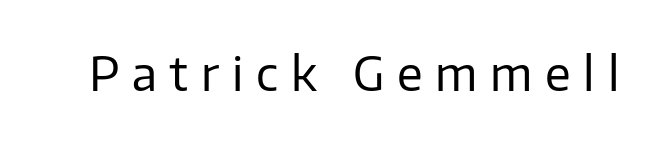
{"serif": "no", "italic": "no", "bold": "no", "weight": "regular", "width": "normal", "stroke_contrast": "low", "x_height": "medium", "monospaced": "no", "underline": "no", "letter_spacing": "wide", "letter_spacing_em": 0.27, "glyph_px": 47}
